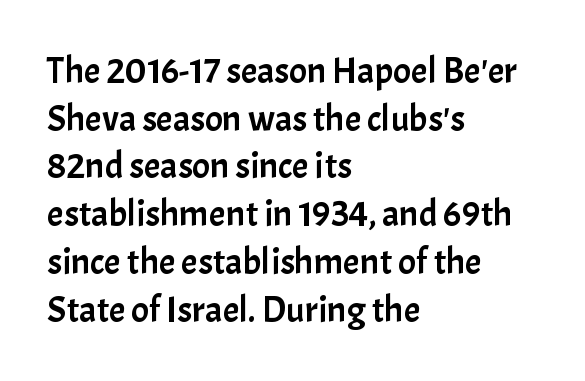
Q: Is the text italic (slanted)? A: No, it is upright.
Q: Is the typeface a serif or a sans-serif typeface? A: Sans-serif.
Q: Is the text underlined? A: No.
Q: How is the paragraph aligned? A: Left-aligned.
Q: Is the spacing between letters normal or unusually wide? A: Normal.
Q: Is the spacing between lines tight, normal or loose? A: Normal.
Q: Width (condensed, normal, or wide)? A: Normal.
Q: Stroke contrast? A: Low.
Q: x-height? A: Medium.
Q: Monospaced? A: No.
